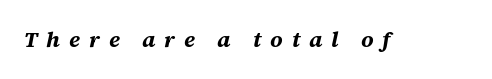
The image shows 22 px bold type, italic (leaning right); set unusually wide letter spacing (+0.4 em), not underlined.
